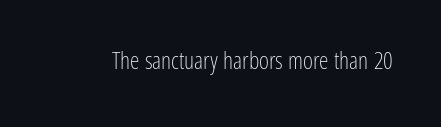
Q: Is the text bold? A: No.
Q: Is the text italic (slanted)? A: No, it is upright.
Q: Is the text underlined? A: No.
Q: Is the spacing between letters normal or unusually wide? A: Normal.
